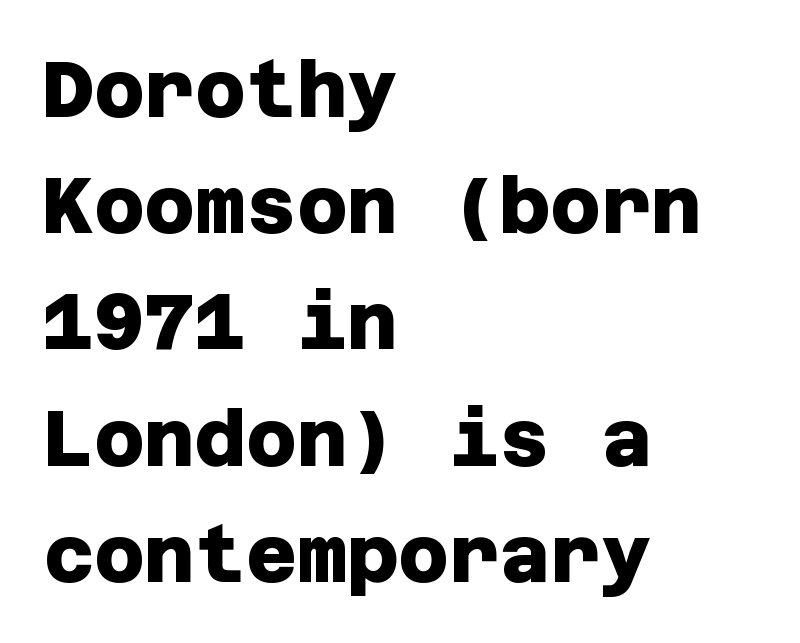
Q: Is the text bold? A: Yes.
Q: Is the typeface a serif or a sans-serif typeface? A: Sans-serif.
Q: Is the text underlined? A: No.
Q: How is the paragraph aligned? A: Left-aligned.
Q: Is the spacing between letters normal or unusually wide? A: Normal.
Q: Is the spacing between lines tight, normal or loose? A: Normal.
Q: Width (condensed, normal, or wide)? A: Normal.
Q: Stroke contrast? A: Low.
Q: x-height? A: Large.
